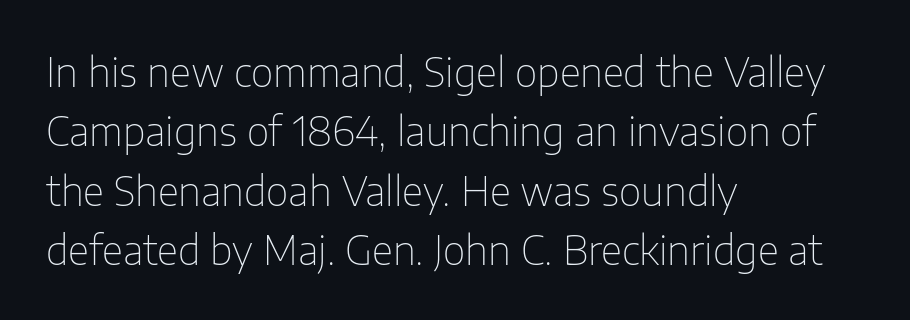
Q: Is the text bold? A: No.
Q: Is the text italic (slanted)? A: No, it is upright.
Q: Is the typeface a serif or a sans-serif typeface? A: Sans-serif.
Q: Is the text underlined? A: No.
Q: How is the paragraph aligned? A: Left-aligned.
Q: Is the spacing between letters normal or unusually wide? A: Normal.
Q: Is the spacing between lines tight, normal or loose? A: Normal.
Q: Width (condensed, normal, or wide)? A: Normal.
Q: Stroke contrast? A: Low.
Q: x-height? A: Medium.
Q: Monospaced? A: No.
